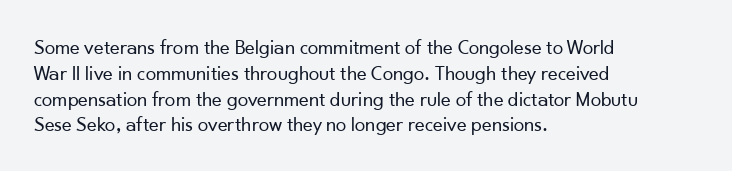
The image shows 21 px text type, upright; set left-aligned, line spacing 1.23x, normal letter spacing, not underlined.
